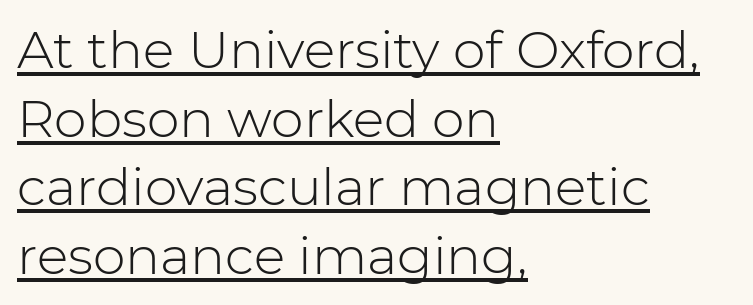
The image shows 52 px light sans-serif type, upright; set left-aligned, normal line spacing (1.32x), normal letter spacing, underlined; low stroke contrast and a medium x-height.
